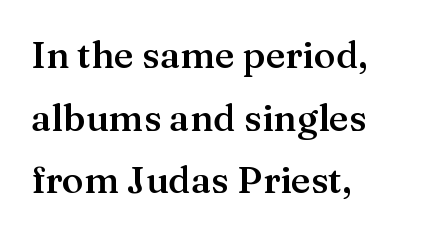
{"serif": "yes", "italic": "no", "bold": "semi", "weight": "semibold", "width": "normal", "stroke_contrast": "medium", "x_height": "medium", "monospaced": "no", "underline": "no", "align": "left", "line_spacing": "normal", "line_spacing_ratio": 1.69, "letter_spacing": "normal", "letter_spacing_em": 0.0, "glyph_px": 37}
